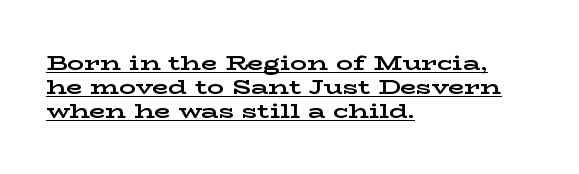
{"italic": "no", "bold": "yes", "underline": "yes", "align": "left", "line_spacing": "tight", "line_spacing_ratio": 1.15, "letter_spacing": "normal", "letter_spacing_em": 0.0, "glyph_px": 21}
